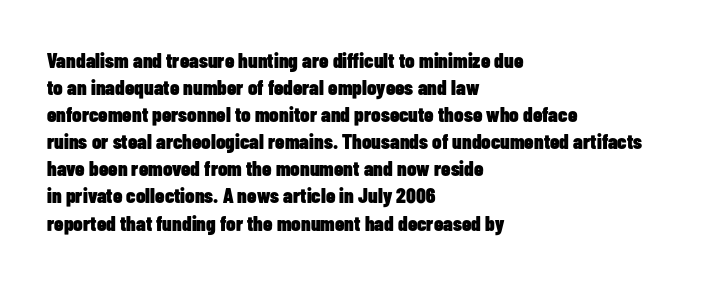
{"italic": "no", "bold": "yes", "underline": "no", "align": "left", "line_spacing": "normal", "line_spacing_ratio": 1.29, "letter_spacing": "normal", "letter_spacing_em": 0.0, "glyph_px": 21}
